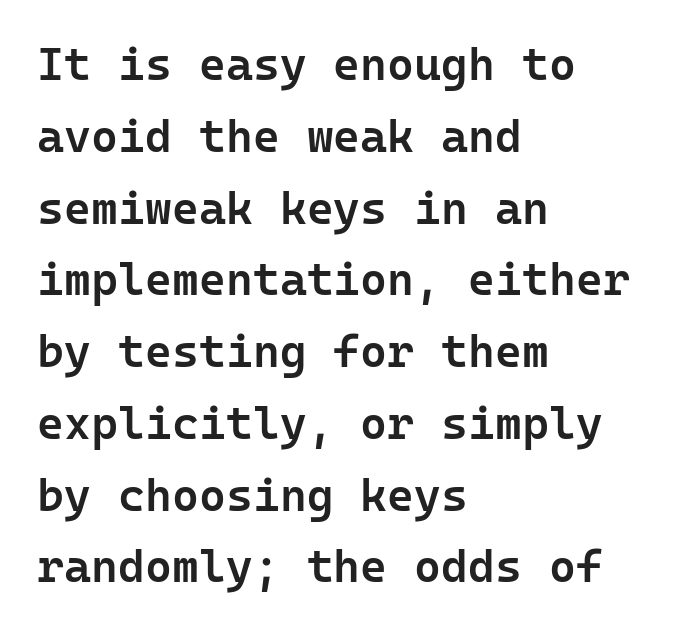
{"serif": "no", "italic": "no", "bold": "semi", "weight": "semibold", "width": "normal", "stroke_contrast": "low", "x_height": "medium", "monospaced": "yes", "underline": "no", "align": "left", "line_spacing": "normal", "line_spacing_ratio": 1.56, "letter_spacing": "normal", "letter_spacing_em": 0.0, "glyph_px": 46}
